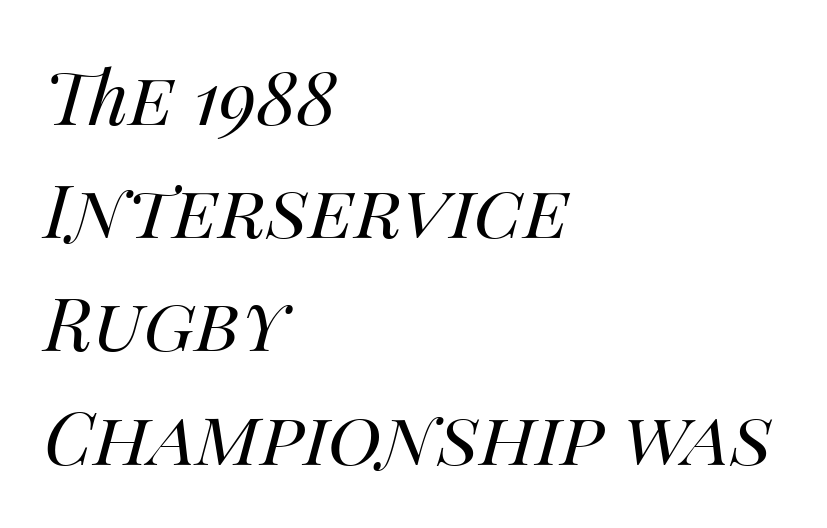
{"italic": "yes", "lean": "right", "slant_degrees": 14, "bold": "no", "weight": "regular", "width": "normal", "stroke_contrast": "medium", "x_height": "large", "monospaced": "no", "underline": "no", "align": "left", "line_spacing": "normal", "line_spacing_ratio": 1.53, "letter_spacing": "normal", "letter_spacing_em": 0.0, "glyph_px": 74}
